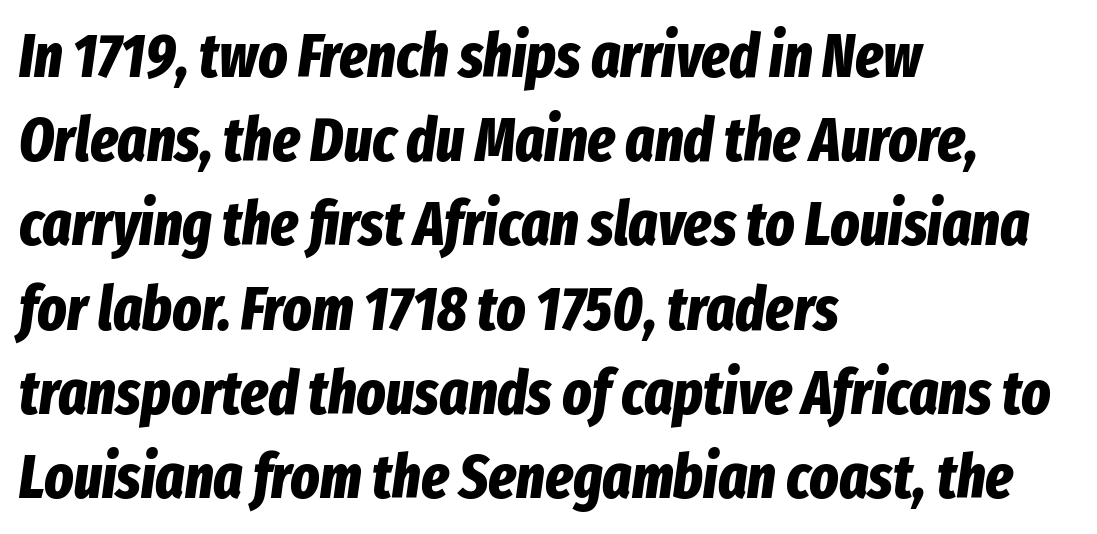
{"italic": "yes", "lean": "right", "slant_degrees": 8, "bold": "yes", "weight": "bold", "width": "condensed", "stroke_contrast": "low", "x_height": "medium", "monospaced": "no", "underline": "no", "align": "left", "line_spacing": "normal", "line_spacing_ratio": 1.38, "letter_spacing": "normal", "letter_spacing_em": 0.0, "glyph_px": 61}
